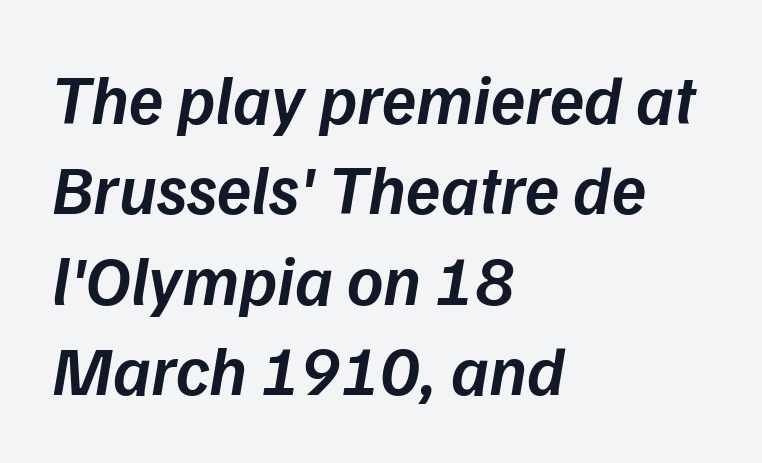
Q: Is the text bold? A: Semi-bold.
Q: Is the text italic (slanted)? A: Yes, it leans right by about 9 degrees.
Q: Is the text underlined? A: No.
Q: How is the paragraph aligned? A: Left-aligned.
Q: Is the spacing between letters normal or unusually wide? A: Normal.
Q: Is the spacing between lines tight, normal or loose? A: Normal.
Q: Width (condensed, normal, or wide)? A: Normal.
Q: Stroke contrast? A: Low.
Q: x-height? A: Medium.
Q: Monospaced? A: No.
